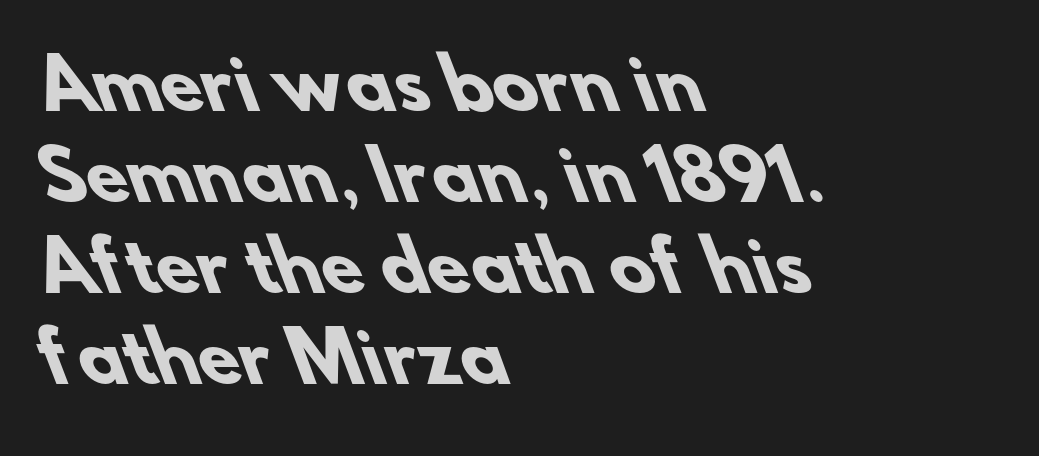
The designer left line spacing at the default. Varying glyph widths throughout — classic text-font behaviour. Each row of text sits above clean, open space. As a designer I'd log this as weight 700, bold. The letters sit at their default tracking, neither squeezed nor spread.
